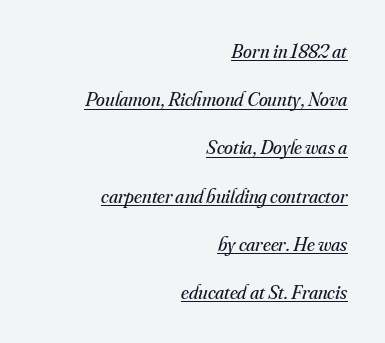
{"italic": "yes", "lean": "right", "slant_degrees": 16, "bold": "no", "underline": "yes", "align": "right", "line_spacing": "loose", "line_spacing_ratio": 2.41, "letter_spacing": "normal", "letter_spacing_em": 0.0, "glyph_px": 20}
